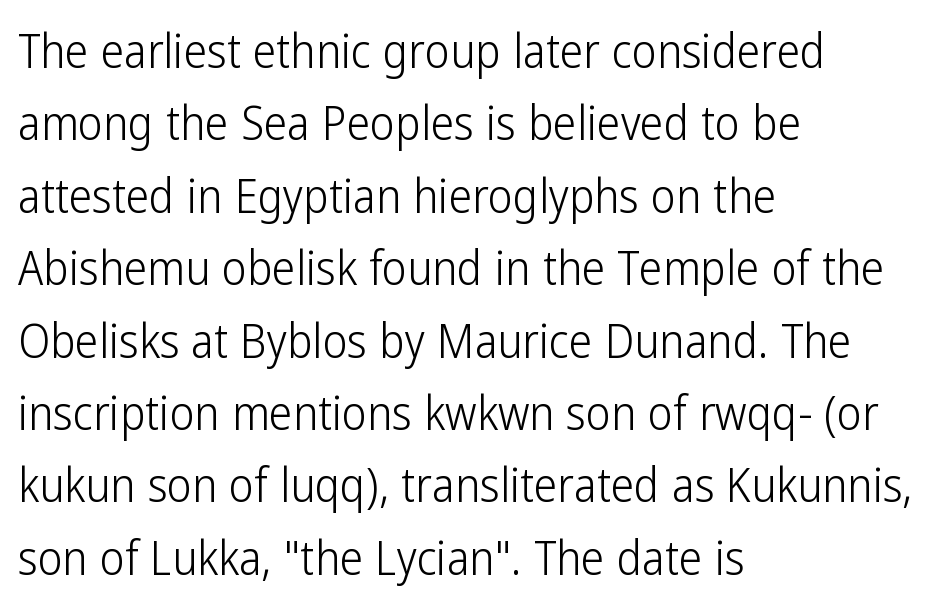
Designer's note — italics off, roman on. Observe the ordinary spacing: letters are neighbours, not strangers. The face used here is proportionally spaced, like ordinary book or web type. The rendering anchors every line to the left-hand side.
